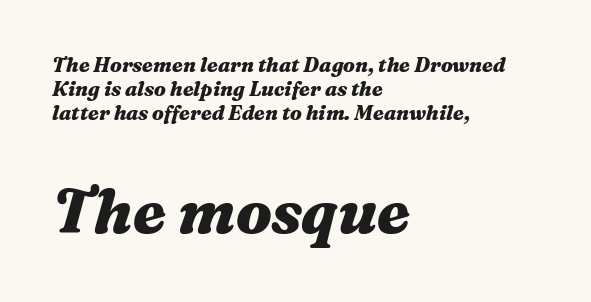
The image shows 61 px heavy, wide type, italic (leaning right); set left-aligned, line spacing 1.21x, normal letter spacing, not underlined; the second (bottom) block is 3.05x larger; medium stroke contrast and a medium x-height.
